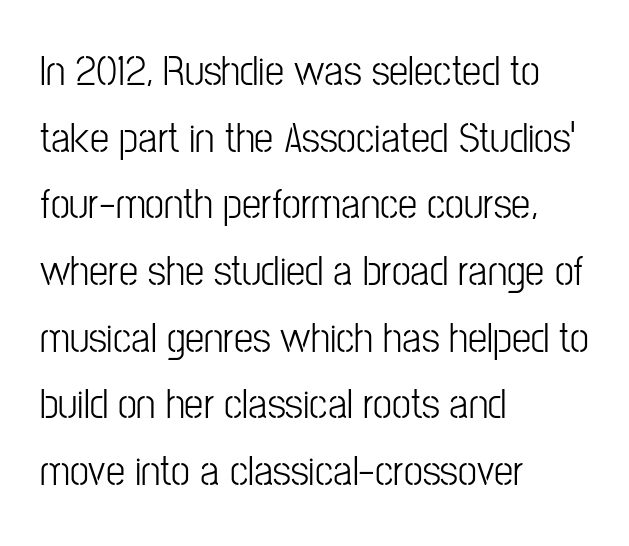
The image shows 43 px condensed sans-serif type, upright; set left-aligned, normal line spacing (1.55x), normal letter spacing, not underlined; low stroke contrast and a medium x-height.
